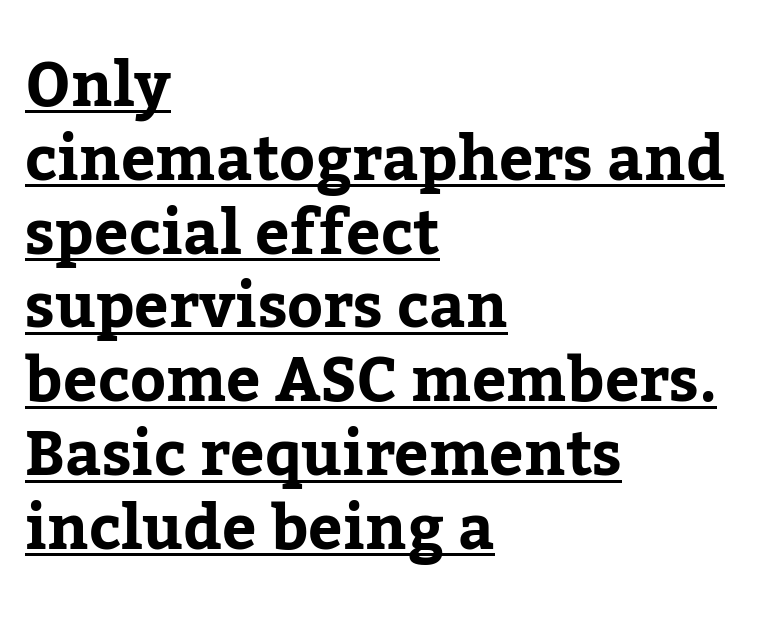
The image shows 61 px serif type, upright; set left-aligned, line spacing 1.21x, normal letter spacing, underlined; low stroke contrast and a medium x-height.
